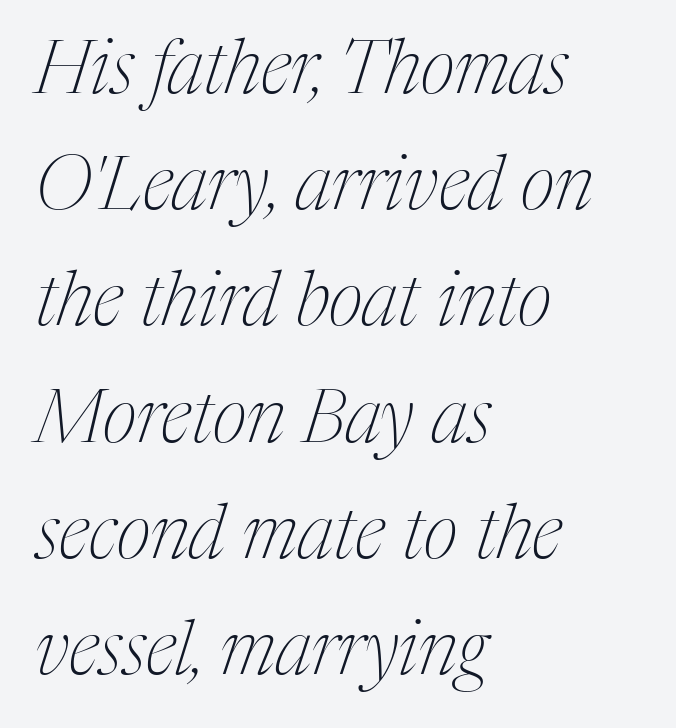
{"serif": "yes", "italic": "yes", "lean": "right", "slant_degrees": 17, "bold": "no", "weight": "thin", "width": "condensed", "stroke_contrast": "medium", "x_height": "medium", "monospaced": "no", "underline": "no", "align": "left", "line_spacing": "normal", "line_spacing_ratio": 1.55, "letter_spacing": "normal", "letter_spacing_em": 0.0, "glyph_px": 75}
